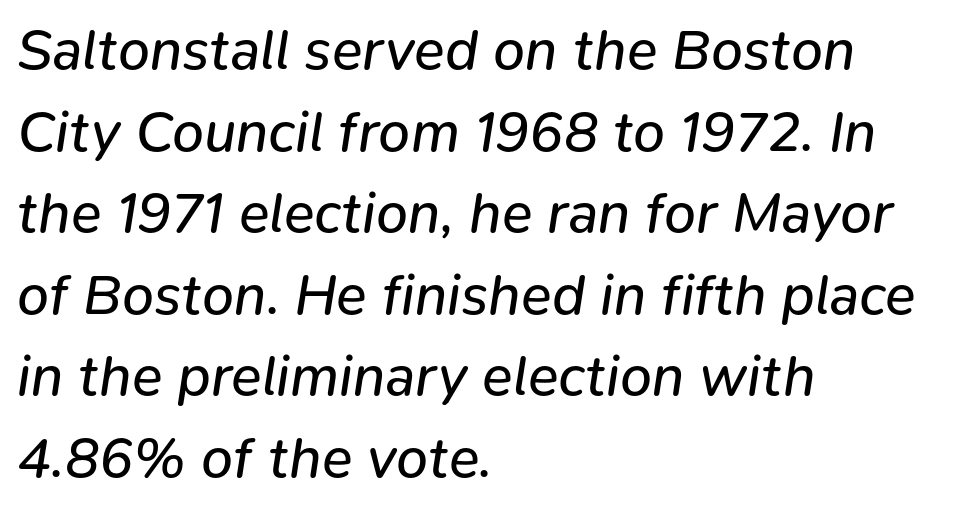
Think standard paragraph weight, or any step lighter than that. Does the lettering tilt? It does — this is italic. Each letter keeps its own natural width here, so spacing adapts to shape. The passage shown is not underscored anywhere.
